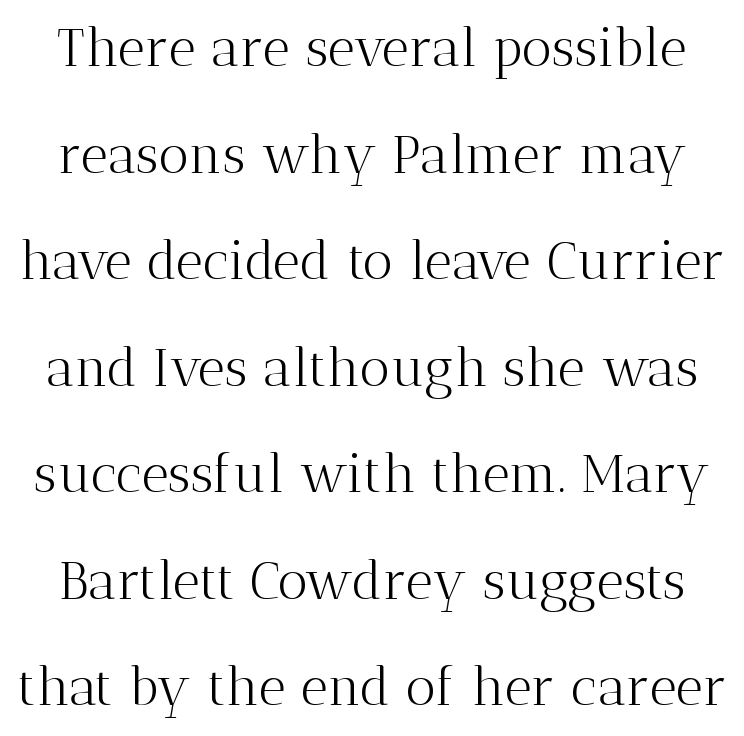
{"serif": "yes", "italic": "no", "bold": "no", "weight": "light", "width": "normal", "stroke_contrast": "medium", "x_height": "medium", "monospaced": "no", "underline": "no", "line_spacing": "loose", "line_spacing_ratio": 2.01, "letter_spacing": "normal", "letter_spacing_em": 0.0, "glyph_px": 53}
